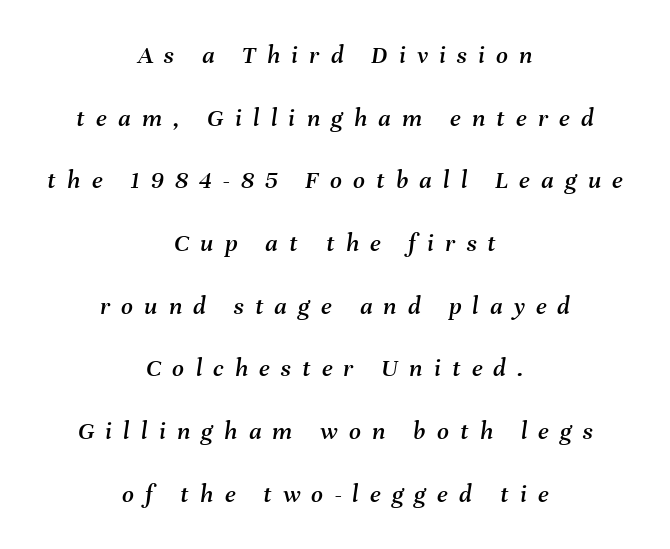
The image shows 26 px text type, italic (leaning right); set centered, loose line spacing (2.41x), unusually wide letter spacing (+0.43 em), not underlined.
